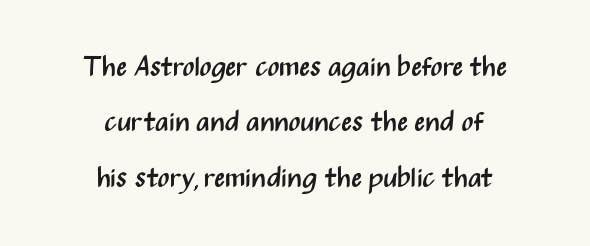
The image shows 28 px regular-weight, condensed sans-serif type, upright; set centered, loose line spacing (1.98x), normal letter spacing, not underlined; medium stroke contrast and a medium x-height.
